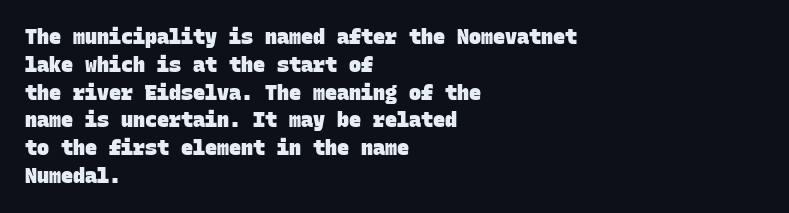
The image shows 20 px bold type; set left-aligned, normal line spacing (1.39x), normal letter spacing, not underlined.
